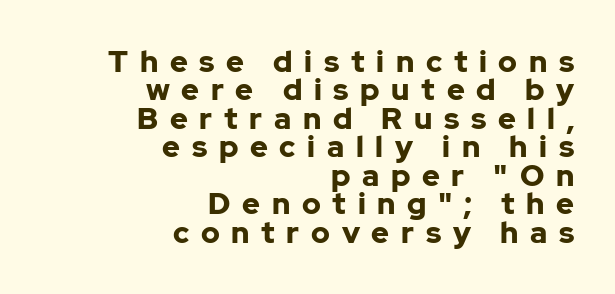
Q: Is the text bold? A: Yes.
Q: Is the text italic (slanted)? A: No, it is upright.
Q: Is the typeface a serif or a sans-serif typeface? A: Sans-serif.
Q: Is the text underlined? A: No.
Q: How is the paragraph aligned? A: Right-aligned.
Q: Is the spacing between letters normal or unusually wide? A: Unusually wide.
Q: Is the spacing between lines tight, normal or loose? A: Tight.
Q: Width (condensed, normal, or wide)? A: Normal.
Q: Stroke contrast? A: Low.
Q: x-height? A: Medium.
Q: Monospaced? A: No.
